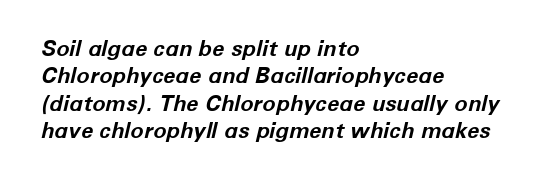
{"italic": "yes", "lean": "right", "slant_degrees": 12, "bold": "yes", "underline": "no", "align": "left", "line_spacing": "normal", "line_spacing_ratio": 1.25, "letter_spacing": "normal", "letter_spacing_em": 0.0, "glyph_px": 22}
